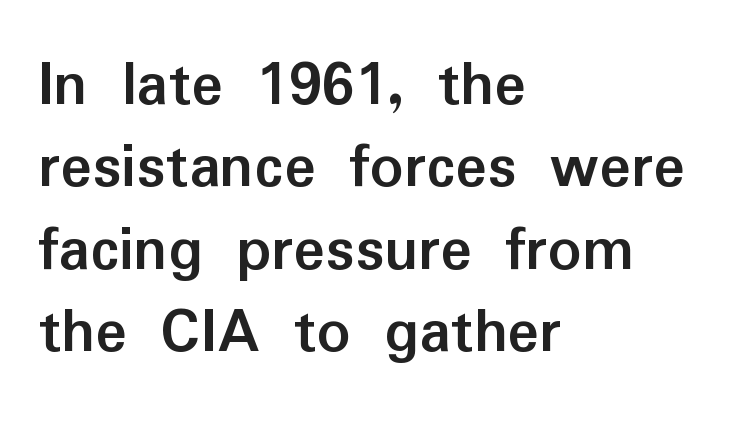
Does the type have serifs? No, each stem ends abruptly. These lines keep a tight, regular rhythm from letter to letter. How would I describe the line gaps? Plain and ordinary. The passage shown is not underscored anywhere. Pretty heavy lettering here — definitely bold.
